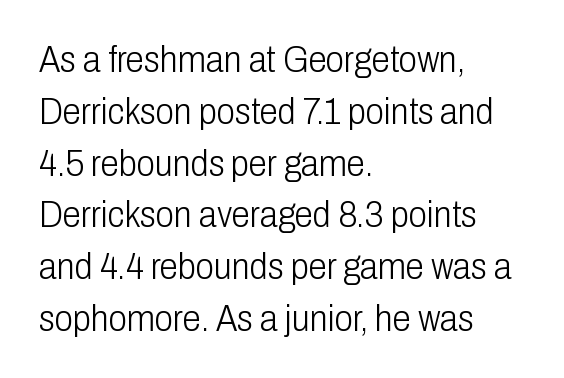
The image shows 37 px light, condensed sans-serif type, upright; set left-aligned, normal line spacing (1.4x), normal letter spacing, not underlined; low stroke contrast and a medium x-height.
